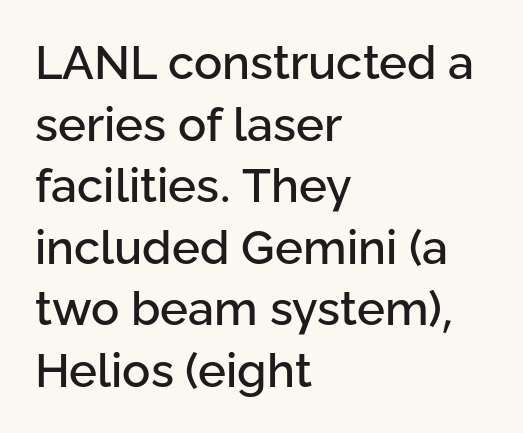
Q: Is the text italic (slanted)? A: No, it is upright.
Q: Is the typeface a serif or a sans-serif typeface? A: Sans-serif.
Q: Is the text underlined? A: No.
Q: How is the paragraph aligned? A: Left-aligned.
Q: Is the spacing between letters normal or unusually wide? A: Normal.
Q: Is the spacing between lines tight, normal or loose? A: Normal.
Q: Width (condensed, normal, or wide)? A: Normal.
Q: Stroke contrast? A: Low.
Q: x-height? A: Medium.
Q: Monospaced? A: No.
